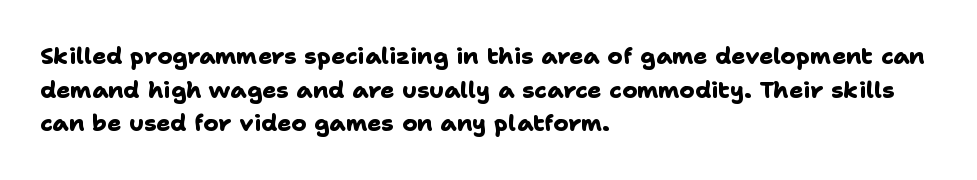
The image shows 23 px bold type; set left-aligned, normal line spacing (1.46x), normal letter spacing, not underlined.
